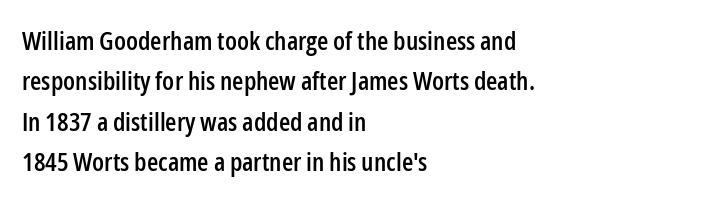
Q: Is the text italic (slanted)? A: No, it is upright.
Q: Is the text underlined? A: No.
Q: How is the paragraph aligned? A: Left-aligned.
Q: Is the spacing between letters normal or unusually wide? A: Normal.
Q: Is the spacing between lines tight, normal or loose? A: Normal.
